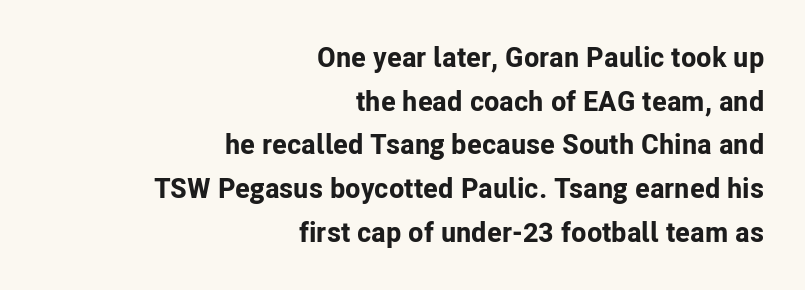
The image shows 28 px bold sans-serif type, upright; set right-aligned, normal line spacing (1.56x), normal letter spacing, not underlined; low stroke contrast and a medium x-height.
